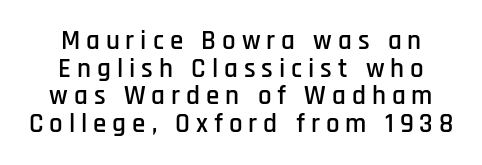
{"italic": "no", "underline": "no", "align": "center", "line_spacing": "tight", "line_spacing_ratio": 1.02, "letter_spacing": "wide", "letter_spacing_em": 0.22, "glyph_px": 27}
